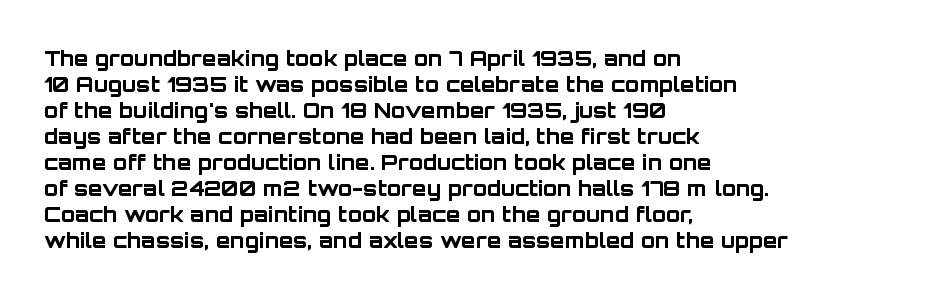
{"italic": "no", "bold": "yes", "underline": "no", "align": "left", "line_spacing_ratio": 1.24, "letter_spacing": "normal", "letter_spacing_em": 0.0, "glyph_px": 21}
